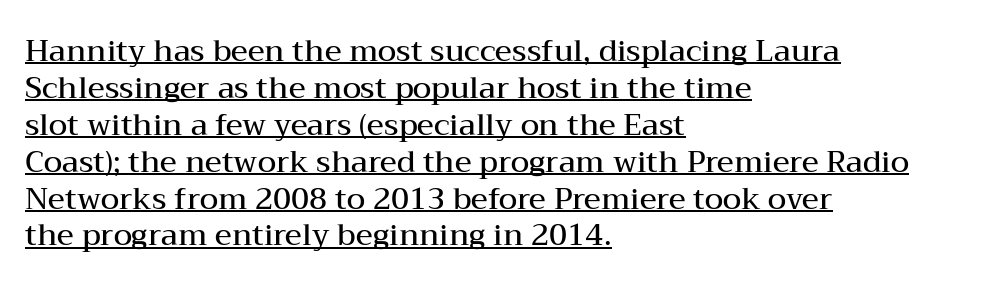
The image shows 30 px semibold, wide serif type, upright; set left-aligned, line spacing 1.23x, normal letter spacing, underlined; medium stroke contrast and a medium x-height.
